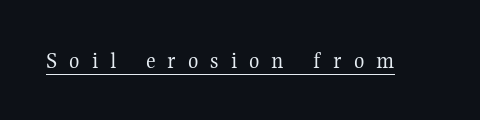
{"italic": "no", "bold": "no", "underline": "yes", "letter_spacing": "wide", "letter_spacing_em": 0.5, "glyph_px": 24}
